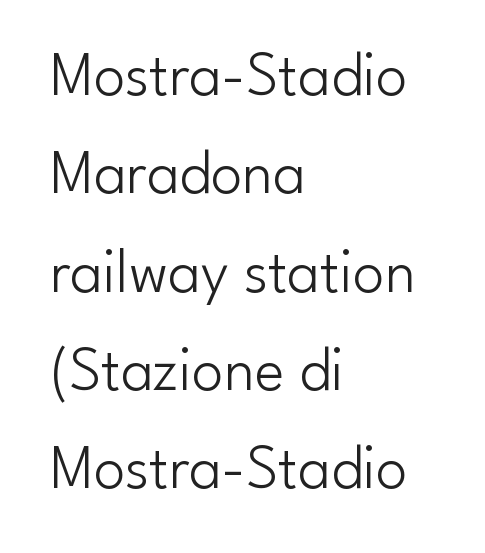
{"serif": "no", "italic": "no", "bold": "no", "weight": "light", "width": "normal", "stroke_contrast": "low", "x_height": "small", "monospaced": "no", "underline": "no", "align": "left", "line_spacing": "normal", "line_spacing_ratio": 1.56, "letter_spacing": "normal", "letter_spacing_em": 0.0, "glyph_px": 63}
